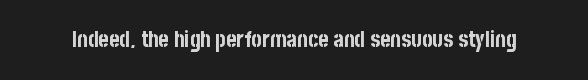
{"italic": "no", "bold": "yes", "underline": "no", "letter_spacing": "normal", "letter_spacing_em": 0.0, "glyph_px": 22}
